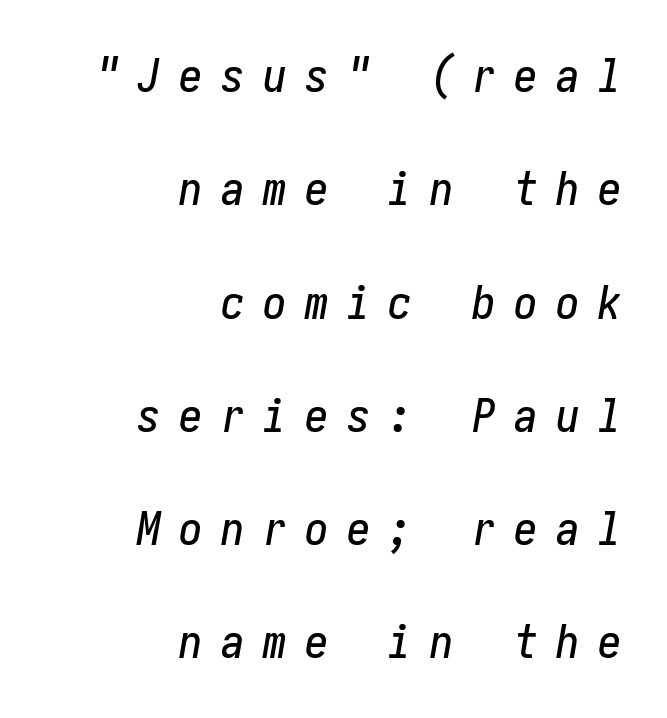
Q: Is the text italic (slanted)? A: Yes, it leans right by about 10 degrees.
Q: Is the text underlined? A: No.
Q: How is the paragraph aligned? A: Right-aligned.
Q: Is the spacing between letters normal or unusually wide? A: Unusually wide.
Q: Is the spacing between lines tight, normal or loose? A: Loose.
Q: Width (condensed, normal, or wide)? A: Condensed.
Q: Stroke contrast? A: Low.
Q: x-height? A: Medium.
